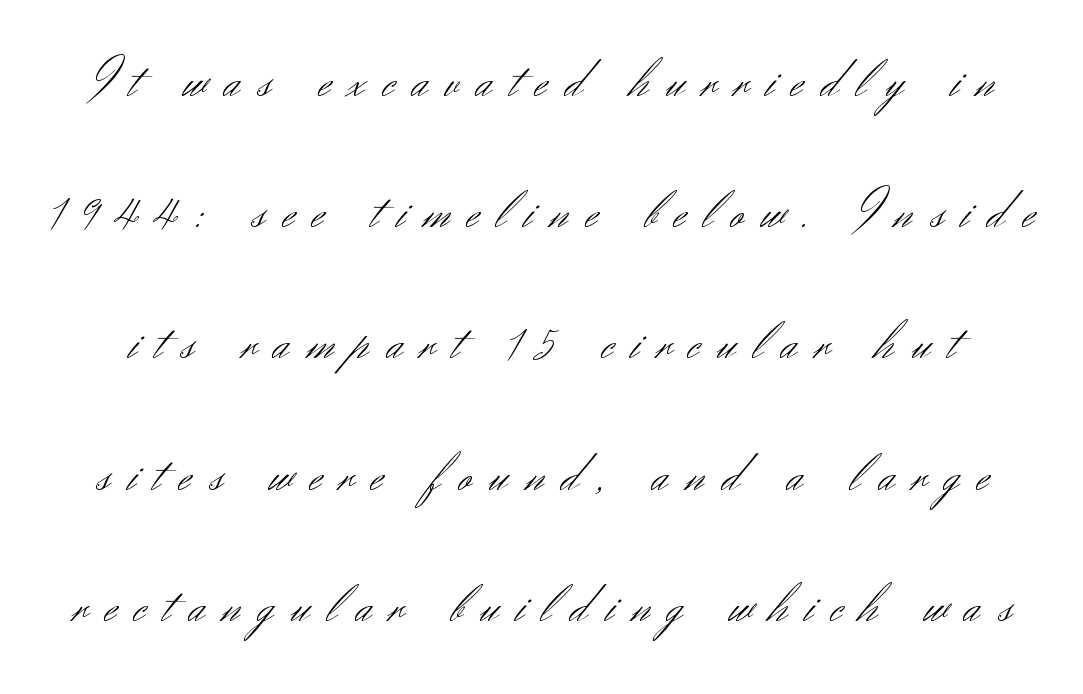
Has an underline been added? It has not. This reads as an unemphasized weight, regular at the heaviest. Glyph-to-glyph distance is far greater than everyday printed text.
